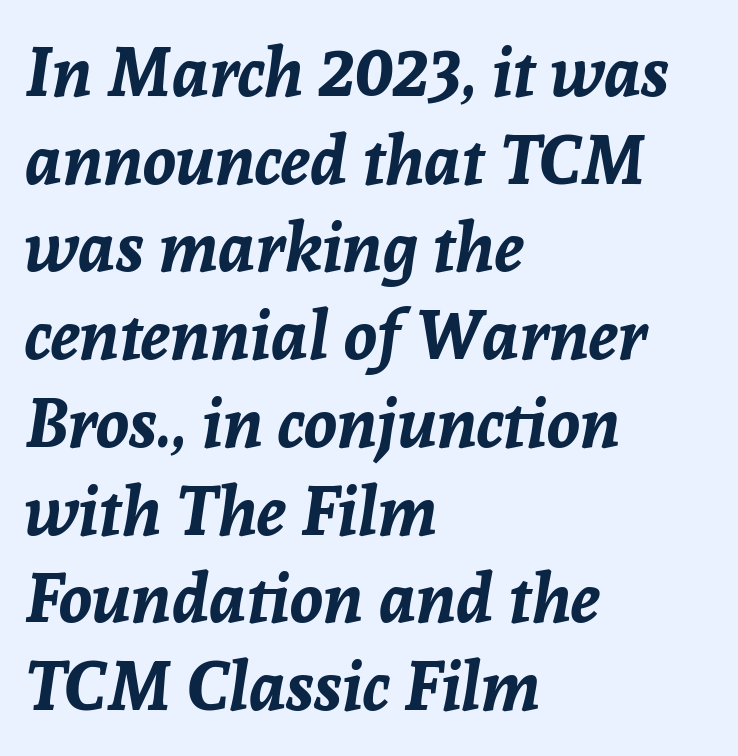
Horizontal alignment here is leftward, the default for most running prose. Each new line begins a customary step beneath the previous one. Weight: bold. Students, note that the glyphs here touch the page at normal intervals. The space directly below the letters is spotless.
